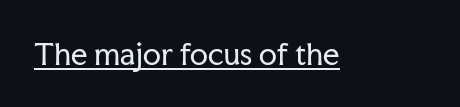
Q: Is the text bold? A: No.
Q: Is the text italic (slanted)? A: No, it is upright.
Q: Is the typeface a serif or a sans-serif typeface? A: Serif.
Q: Is the text underlined? A: Yes.
Q: Is the spacing between letters normal or unusually wide? A: Normal.
Q: Width (condensed, normal, or wide)? A: Normal.
Q: Stroke contrast? A: Low.
Q: x-height? A: Medium.
Q: Monospaced? A: No.
